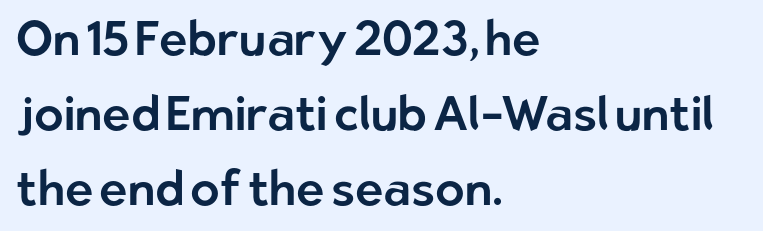
{"serif": "no", "italic": "no", "width": "normal", "stroke_contrast": "low", "x_height": "medium", "monospaced": "no", "underline": "no", "align": "left", "line_spacing": "normal", "line_spacing_ratio": 1.56, "letter_spacing": "normal", "letter_spacing_em": 0.0, "glyph_px": 48}
